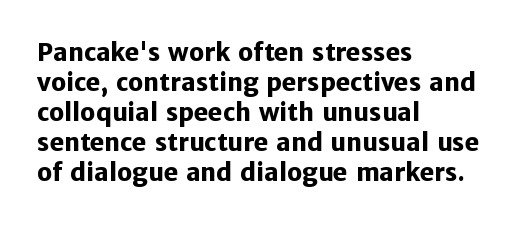
{"italic": "no", "bold": "yes", "underline": "no", "align": "left", "line_spacing": "normal", "line_spacing_ratio": 1.25, "letter_spacing": "normal", "letter_spacing_em": 0.0, "glyph_px": 24}
